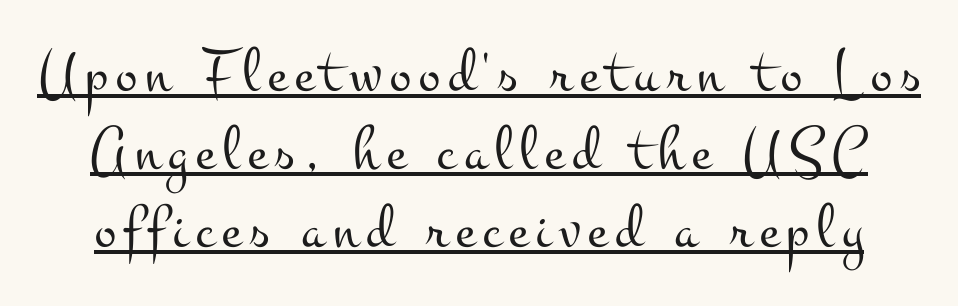
{"serif": "yes", "bold": "no", "weight": "light", "width": "wide", "stroke_contrast": "medium", "x_height": "small", "monospaced": "no", "underline": "yes", "line_spacing_ratio": 1.22, "glyph_px": 64}
